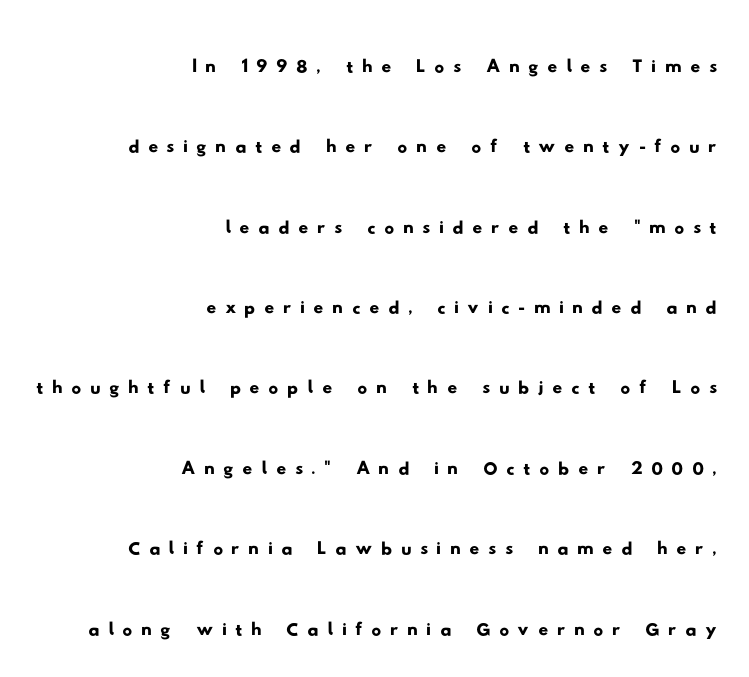
Q: Is the typeface a serif or a sans-serif typeface? A: Sans-serif.
Q: Is the text underlined? A: No.
Q: How is the paragraph aligned? A: Right-aligned.
Q: Is the spacing between lines tight, normal or loose? A: Normal.
Q: Width (condensed, normal, or wide)? A: Wide.
Q: Stroke contrast? A: Low.
Q: x-height? A: Small.
Q: Monospaced? A: No.
